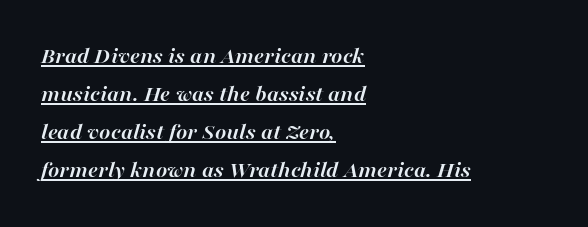
The image shows 24 px bold type, italic (leaning right); set left-aligned, normal line spacing (1.59x), normal letter spacing, underlined.
